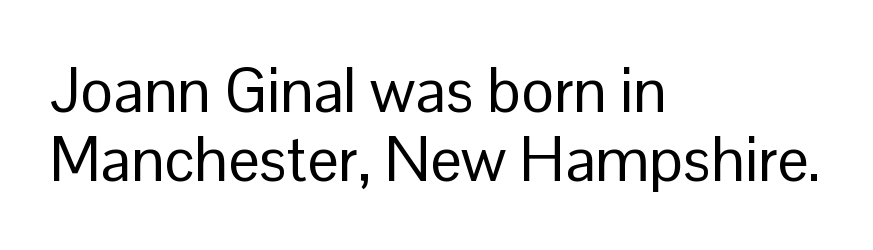
{"serif": "no", "italic": "no", "bold": "no", "weight": "regular", "width": "normal", "stroke_contrast": "low", "x_height": "medium", "monospaced": "no", "underline": "no", "align": "left", "line_spacing": "tight", "line_spacing_ratio": 1.11, "letter_spacing": "normal", "letter_spacing_em": 0.0, "glyph_px": 62}
